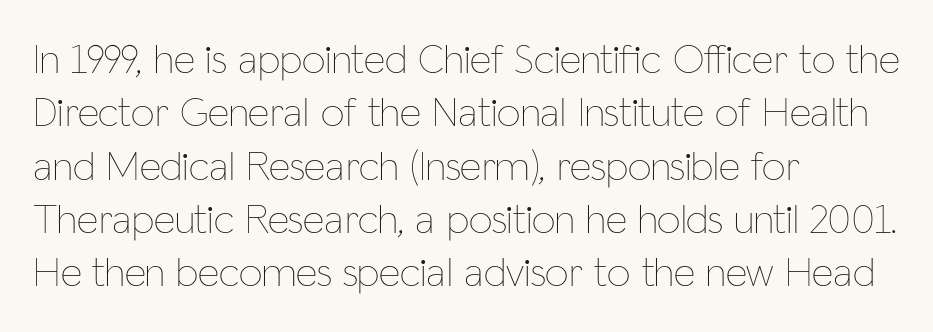
The image shows 42 px thin, condensed type, upright; set left-aligned, normal line spacing (1.27x), normal letter spacing, not underlined; low stroke contrast and a medium x-height.
